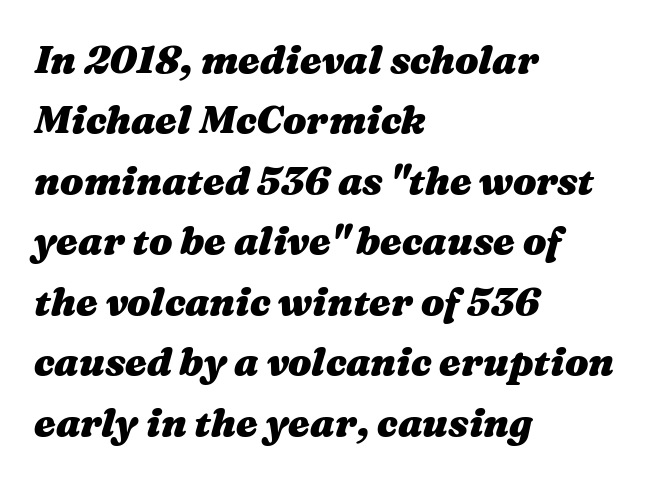
Q: Is the text bold? A: Yes.
Q: Is the text italic (slanted)? A: Yes, it leans right by about 16 degrees.
Q: Is the text underlined? A: No.
Q: How is the paragraph aligned? A: Left-aligned.
Q: Is the spacing between letters normal or unusually wide? A: Normal.
Q: Is the spacing between lines tight, normal or loose? A: Normal.
Q: Width (condensed, normal, or wide)? A: Wide.
Q: Stroke contrast? A: Medium.
Q: x-height? A: Medium.
Q: Monospaced? A: No.
